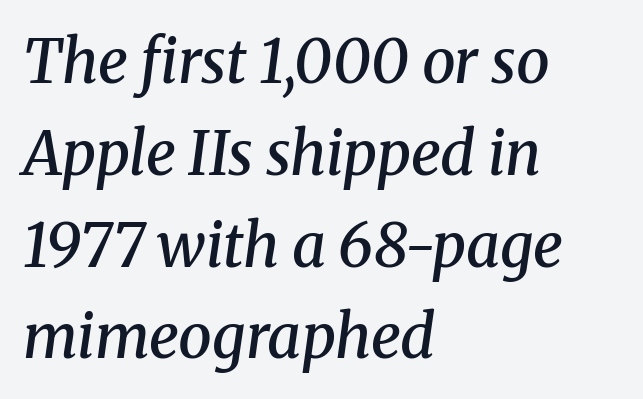
Q: Is the text bold? A: Semi-bold.
Q: Is the text italic (slanted)? A: Yes, it leans right by about 8 degrees.
Q: Is the typeface a serif or a sans-serif typeface? A: Serif.
Q: Is the text underlined? A: No.
Q: How is the paragraph aligned? A: Left-aligned.
Q: Is the spacing between letters normal or unusually wide? A: Normal.
Q: Is the spacing between lines tight, normal or loose? A: Normal.
Q: Width (condensed, normal, or wide)? A: Normal.
Q: Stroke contrast? A: Medium.
Q: x-height? A: Medium.
Q: Monospaced? A: No.
